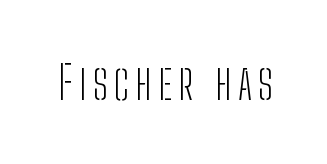
Q: Is the text bold? A: No.
Q: Is the text italic (slanted)? A: No, it is upright.
Q: Is the typeface a serif or a sans-serif typeface? A: Sans-serif.
Q: Is the text underlined? A: No.
Q: Width (condensed, normal, or wide)? A: Condensed.
Q: Stroke contrast? A: Low.
Q: x-height? A: Medium.
Q: Monospaced? A: No.
